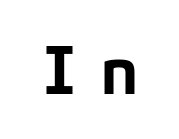
The image shows 65 px bold sans-serif type, upright; set unusually wide letter spacing (+0.31 em), not underlined; low stroke contrast and a medium x-height.
